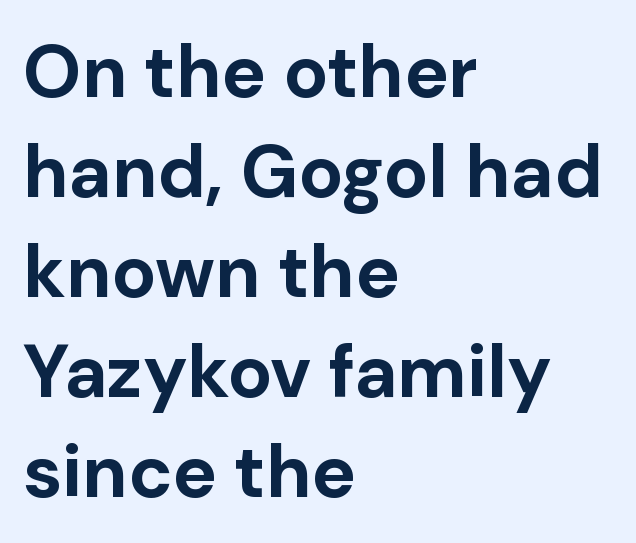
Character widths vary here, with narrow letters taking less room than wide ones. This rendering leaves character spacing at its baseline value. The string is rendered with underlining switched off. Every character sits straight up, as roman type does. The letters carry no serifs — their stems end cleanly without finishing strokes.
